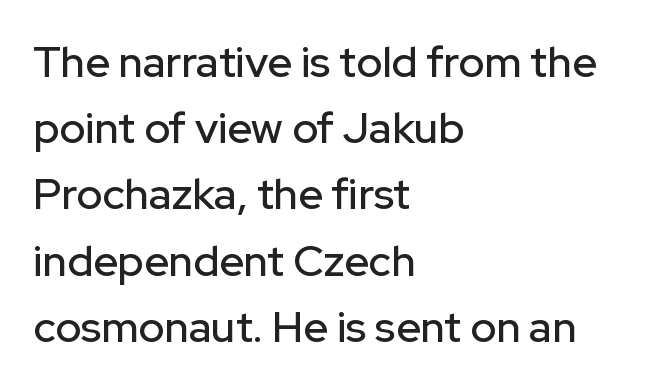
The image shows 43 px sans-serif type, upright; set left-aligned, normal line spacing (1.54x), normal letter spacing, not underlined; low stroke contrast and a medium x-height.
